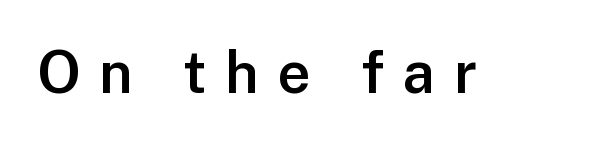
The image shows 58 px semibold sans-serif type, upright; set unusually wide letter spacing (+0.32 em), not underlined; low stroke contrast and a medium x-height.
